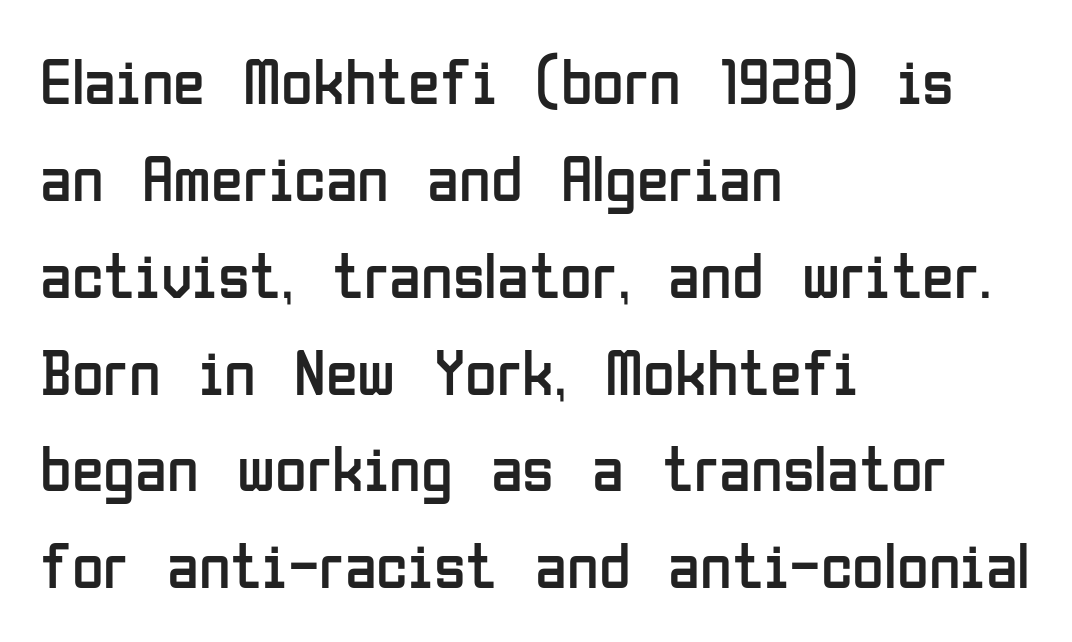
Q: Is the text bold? A: No.
Q: Is the text italic (slanted)? A: No, it is upright.
Q: Is the typeface a serif or a sans-serif typeface? A: Sans-serif.
Q: Is the text underlined? A: No.
Q: How is the paragraph aligned? A: Left-aligned.
Q: Is the spacing between letters normal or unusually wide? A: Normal.
Q: Is the spacing between lines tight, normal or loose? A: Normal.
Q: Width (condensed, normal, or wide)? A: Condensed.
Q: Stroke contrast? A: Low.
Q: x-height? A: Medium.
Q: Monospaced? A: No.
